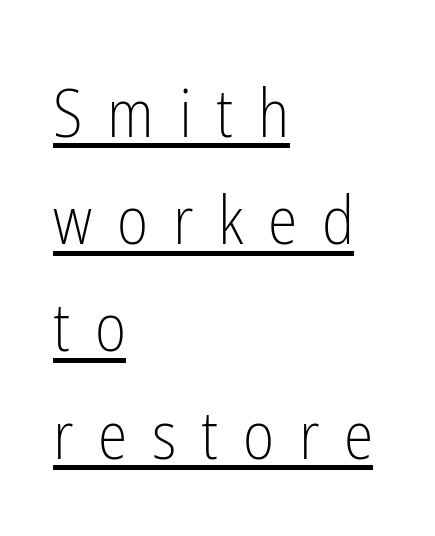
{"serif": "no", "italic": "no", "bold": "no", "weight": "light", "width": "condensed", "stroke_contrast": "low", "x_height": "medium", "monospaced": "no", "underline": "yes", "align": "left", "line_spacing": "normal", "line_spacing_ratio": 1.6, "letter_spacing": "wide", "letter_spacing_em": 0.37, "glyph_px": 67}
